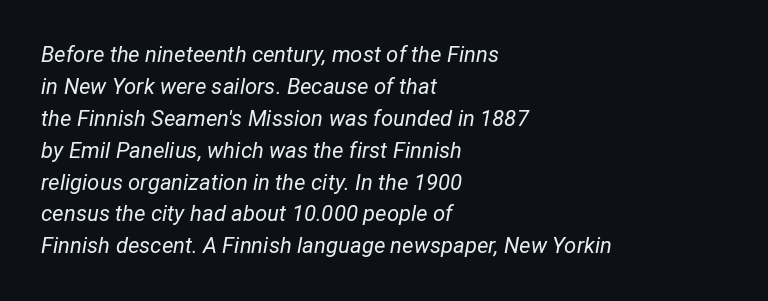
The image shows 22 px text type, italic (leaning right); set left-aligned, normal line spacing (1.45x), normal letter spacing, not underlined.
